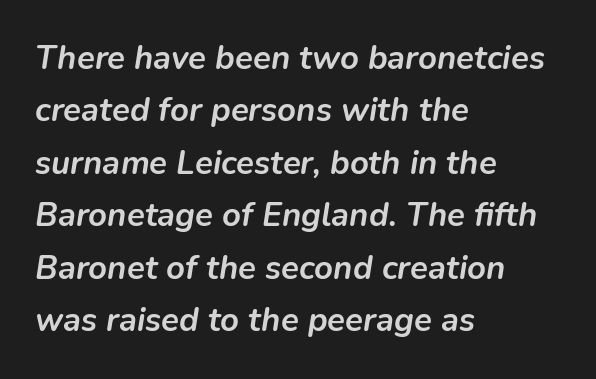
The image shows 33 px semibold type, italic (leaning right); set left-aligned, normal line spacing (1.59x), normal letter spacing, not underlined; low stroke contrast and a medium x-height.
